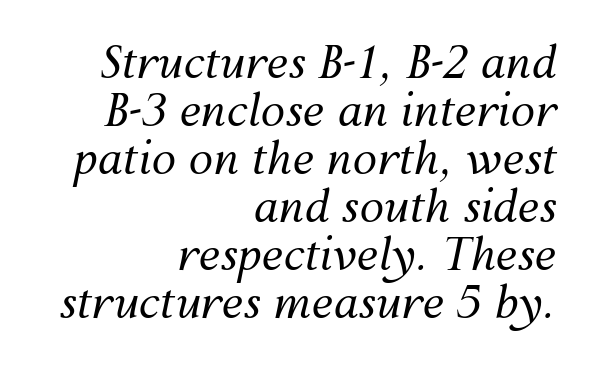
Q: Is the text bold? A: No.
Q: Is the text italic (slanted)? A: Yes, it leans right by about 12 degrees.
Q: Is the text underlined? A: No.
Q: How is the paragraph aligned? A: Right-aligned.
Q: Is the spacing between letters normal or unusually wide? A: Normal.
Q: Is the spacing between lines tight, normal or loose? A: Tight.
Q: Width (condensed, normal, or wide)? A: Normal.
Q: Stroke contrast? A: Medium.
Q: x-height? A: Medium.
Q: Monospaced? A: No.
